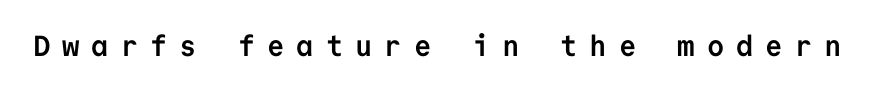
The image shows 29 px semibold sans-serif type, upright, monospaced; set unusually wide letter spacing (+0.41 em), not underlined; low stroke contrast and a medium x-height.
